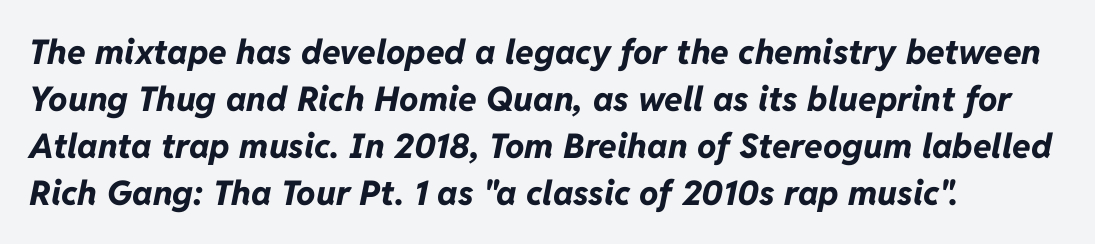
The image shows 34 px bold type, italic (leaning right); set left-aligned, normal line spacing (1.38x), normal letter spacing, not underlined; low stroke contrast and a medium x-height.
